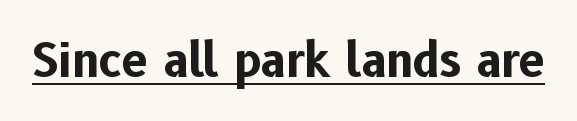
The tracking reads as untouched default to a designer's eye. The passage shown is typeset with a sans-serif family. The specimen includes a rule beneath the text block's lines. You could not count columns in this text — the font is proportionally spaced. Compared with an ordinary text face, these strokes are far heavier — a full bold.
